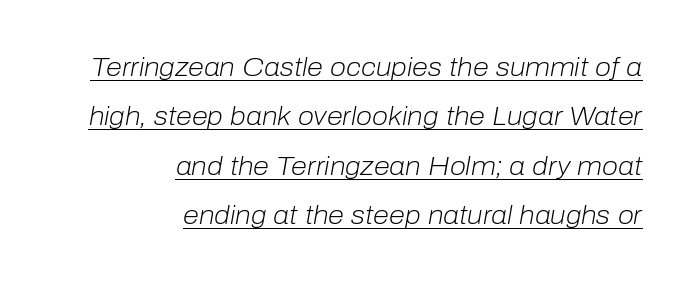
The lines in this sample share a right terminus and differ only in where they begin. These lines were composed using italics. The specimen includes a rule beneath the text block's lines. One glance says open: line gaps are wider than usual.
